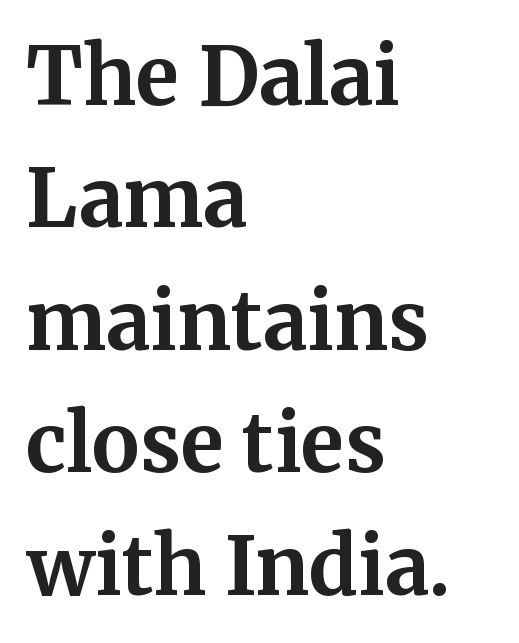
The image shows 80 px bold serif type, upright; set left-aligned, normal line spacing (1.53x), normal letter spacing, not underlined; medium stroke contrast and a medium x-height.
